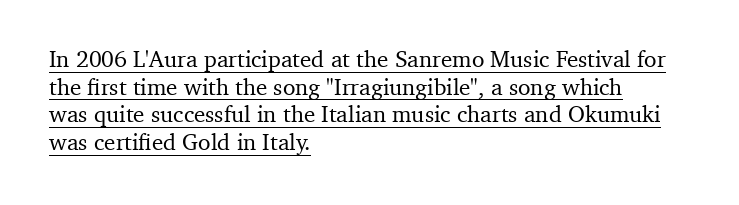
{"italic": "no", "underline": "yes", "align": "left", "line_spacing_ratio": 1.2, "letter_spacing": "normal", "letter_spacing_em": 0.0, "glyph_px": 23}
